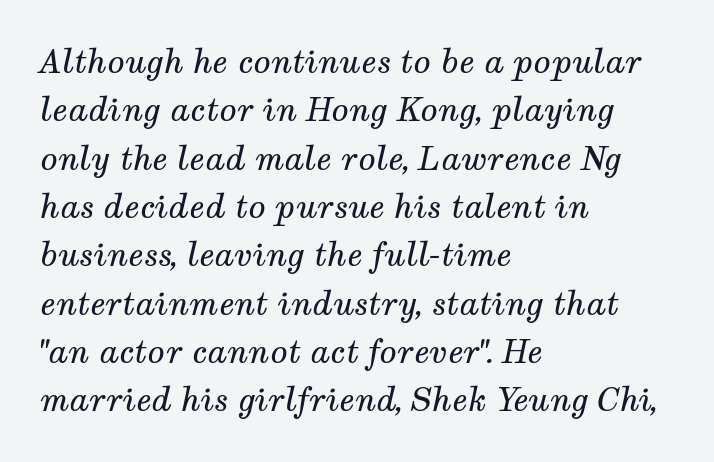
The designer went with a serif here, giving each stem small feet. The rendering uses a moderate line-height, typical for paragraphs. No letter is thick-stroked: the sample isn't bold. Reading down the block, your eye returns to a fixed left position each line.
